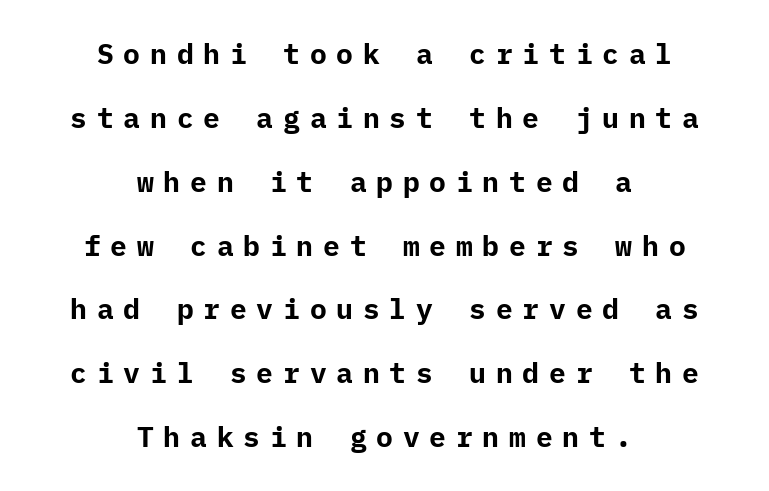
{"serif": "no", "italic": "no", "bold": "yes", "weight": "bold", "width": "normal", "stroke_contrast": "low", "x_height": "medium", "underline": "no", "align": "center", "line_spacing": "loose", "line_spacing_ratio": 2.28, "letter_spacing": "wide", "letter_spacing_em": 0.35, "glyph_px": 28}
